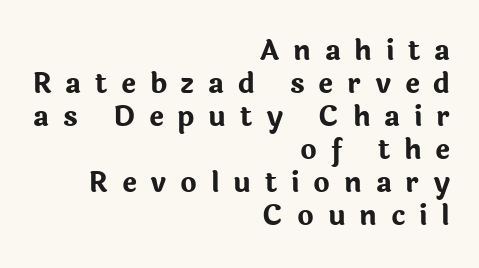
Q: Is the text bold? A: Yes.
Q: Is the text italic (slanted)? A: No, it is upright.
Q: Is the typeface a serif or a sans-serif typeface? A: Sans-serif.
Q: Is the text underlined? A: No.
Q: How is the paragraph aligned? A: Right-aligned.
Q: Is the spacing between letters normal or unusually wide? A: Unusually wide.
Q: Width (condensed, normal, or wide)? A: Normal.
Q: Stroke contrast? A: Low.
Q: x-height? A: Medium.
Q: Monospaced? A: No.
